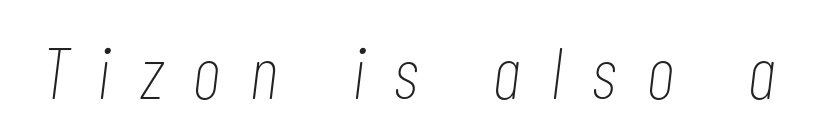
Q: Is the text bold? A: No.
Q: Is the text italic (slanted)? A: Yes, it leans right by about 7 degrees.
Q: Is the text underlined? A: No.
Q: Is the spacing between letters normal or unusually wide? A: Unusually wide.
Q: Width (condensed, normal, or wide)? A: Condensed.
Q: Stroke contrast? A: Low.
Q: x-height? A: Medium.
Q: Monospaced? A: No.
